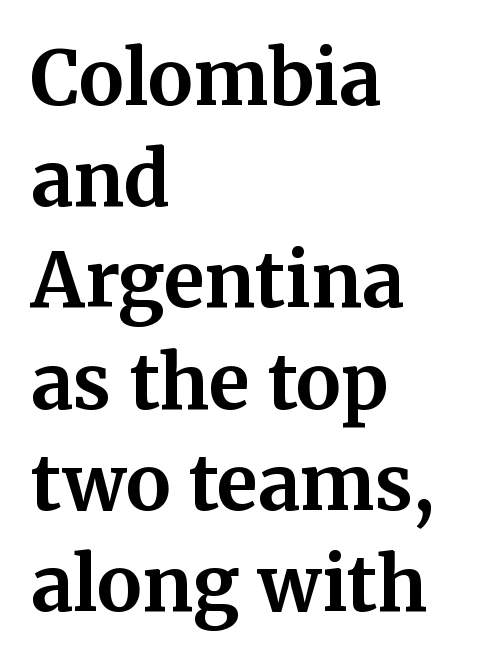
I'd describe the lettering as bold — thick and assertive. You could not count columns in this text — the font is proportionally spaced. Alignment: flush left. Inter-character spacing is left at the font's built-in metrics. The letters carry serifs — small finishing strokes at the ends of their stems. Posture: upright roman.
